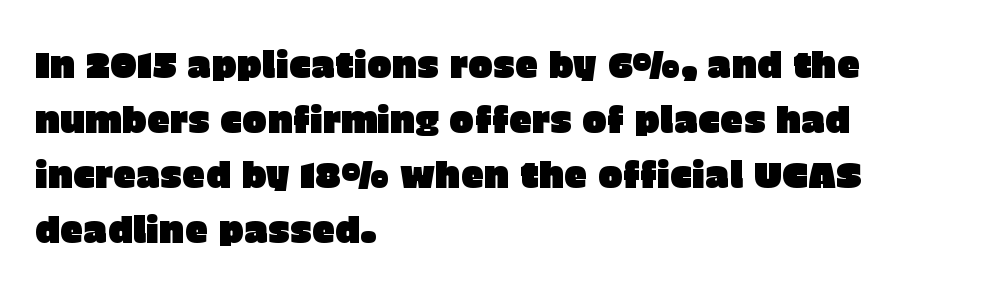
{"serif": "no", "italic": "no", "width": "normal", "stroke_contrast": "low", "x_height": "large", "monospaced": "no", "underline": "no", "align": "left", "line_spacing": "normal", "line_spacing_ratio": 1.49, "letter_spacing": "normal", "letter_spacing_em": 0.0, "glyph_px": 37}
